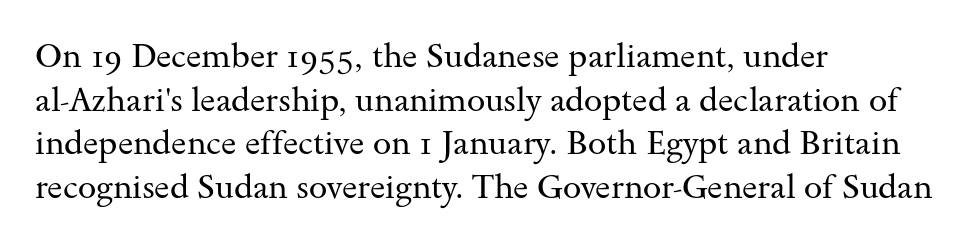
Q: Is the text bold? A: No.
Q: Is the text italic (slanted)? A: No, it is upright.
Q: Is the typeface a serif or a sans-serif typeface? A: Serif.
Q: Is the text underlined? A: No.
Q: How is the paragraph aligned? A: Left-aligned.
Q: Is the spacing between letters normal or unusually wide? A: Normal.
Q: Is the spacing between lines tight, normal or loose? A: Normal.
Q: Width (condensed, normal, or wide)? A: Wide.
Q: Stroke contrast? A: Medium.
Q: x-height? A: Small.
Q: Monospaced? A: No.
